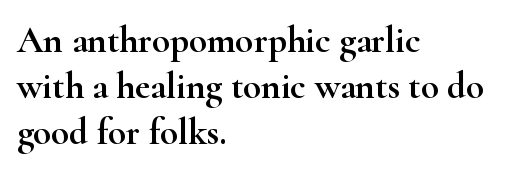
The image shows 37 px wide serif type, upright; set left-aligned, normal line spacing (1.25x), normal letter spacing, not underlined; high stroke contrast and a small x-height.
